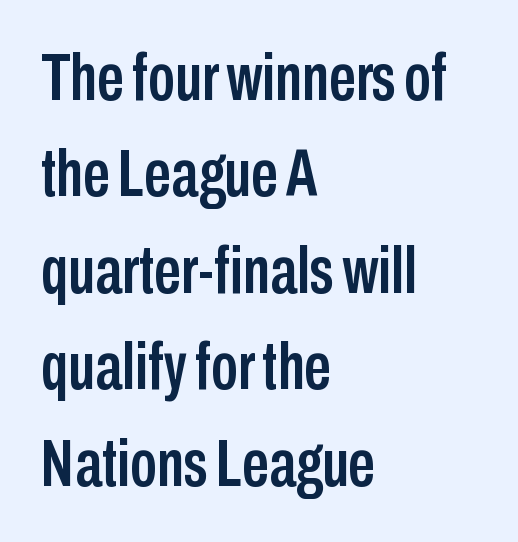
The setting favours the left margin, as ordinary paragraphs usually do. Here the glyphs are tracked normally, forming tight word shapes. Plain, unruled lines of type. This sample uses an upright cut, with every glyph sitting square on the baseline.
